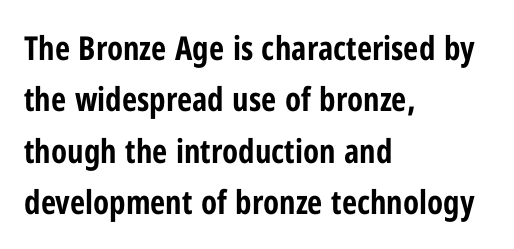
The image shows 33 px bold, condensed sans-serif type, upright; set left-aligned, normal line spacing (1.56x), normal letter spacing, not underlined; low stroke contrast and a medium x-height.
